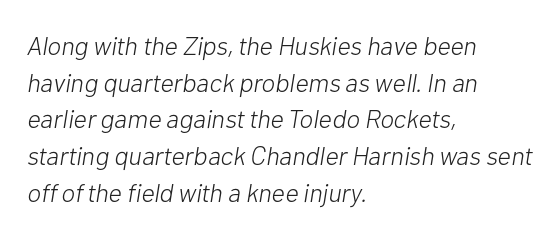
Q: Is the text bold? A: No.
Q: Is the text italic (slanted)? A: Yes, it leans right by about 10 degrees.
Q: Is the text underlined? A: No.
Q: How is the paragraph aligned? A: Left-aligned.
Q: Is the spacing between letters normal or unusually wide? A: Normal.
Q: Is the spacing between lines tight, normal or loose? A: Normal.
